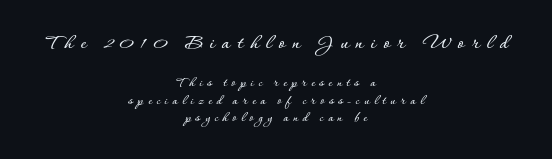
{"underline": "no", "align": "center", "line_spacing_ratio": 1.22, "letter_spacing": "wide", "letter_spacing_em": 0.32, "larger_block": "first", "size_ratio": 1.57, "glyph_px": 22}
